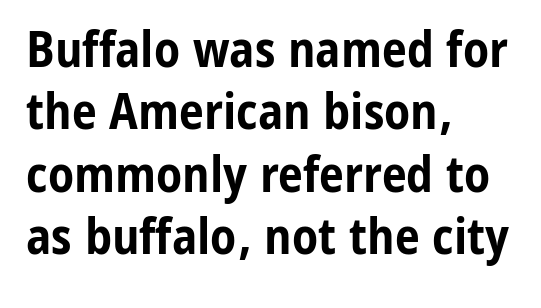
{"serif": "no", "italic": "no", "bold": "yes", "weight": "bold", "width": "condensed", "stroke_contrast": "low", "x_height": "medium", "monospaced": "no", "underline": "no", "align": "left", "line_spacing": "normal", "line_spacing_ratio": 1.25, "letter_spacing": "normal", "letter_spacing_em": 0.0, "glyph_px": 50}
